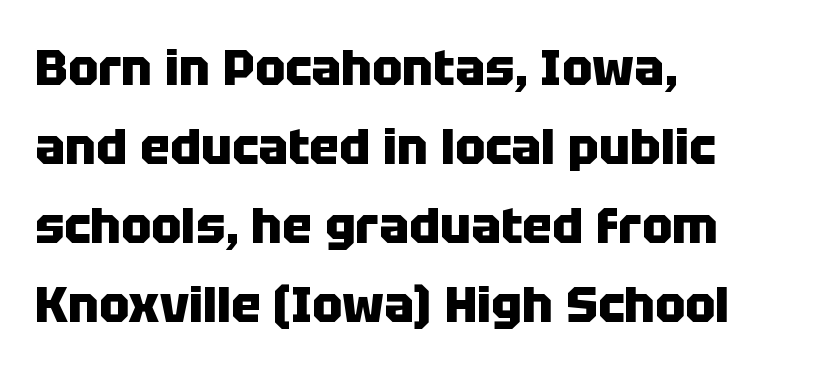
Q: Is the text bold? A: Yes.
Q: Is the text italic (slanted)? A: No, it is upright.
Q: Is the typeface a serif or a sans-serif typeface? A: Sans-serif.
Q: Is the text underlined? A: No.
Q: How is the paragraph aligned? A: Left-aligned.
Q: Is the spacing between letters normal or unusually wide? A: Normal.
Q: Is the spacing between lines tight, normal or loose? A: Normal.
Q: Width (condensed, normal, or wide)? A: Normal.
Q: Stroke contrast? A: Low.
Q: x-height? A: Large.
Q: Monospaced? A: No.
